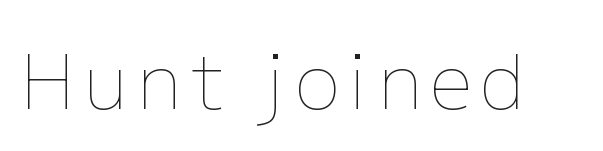
The image shows 76 px thin type, upright; set not underlined; low stroke contrast and a medium x-height.
